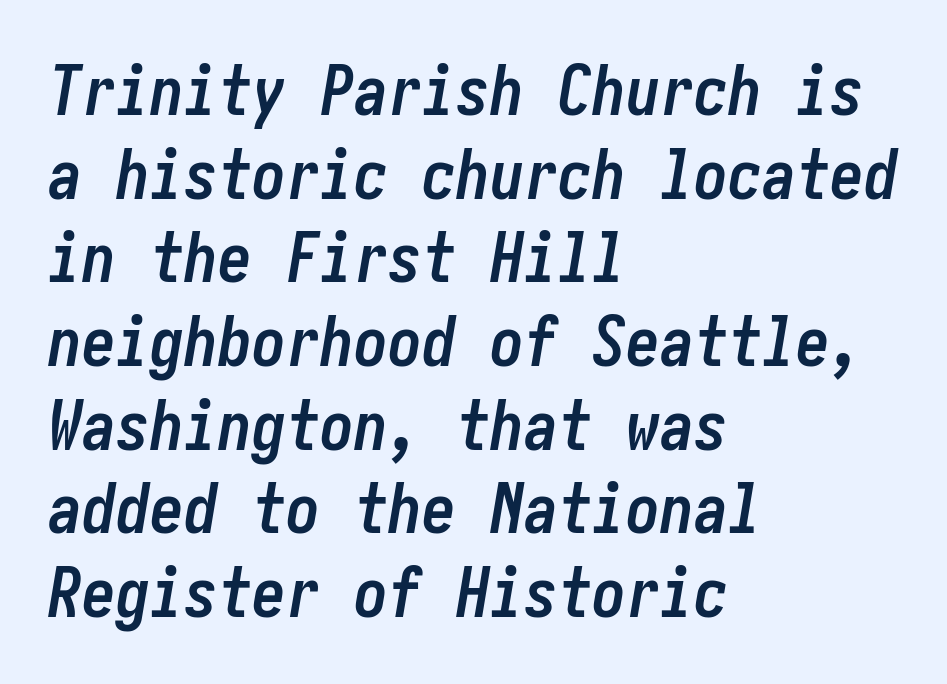
Q: Is the text bold? A: Yes.
Q: Is the text italic (slanted)? A: Yes, it leans right by about 10 degrees.
Q: Is the text underlined? A: No.
Q: How is the paragraph aligned? A: Left-aligned.
Q: Is the spacing between letters normal or unusually wide? A: Normal.
Q: Width (condensed, normal, or wide)? A: Condensed.
Q: Stroke contrast? A: Low.
Q: x-height? A: Medium.
